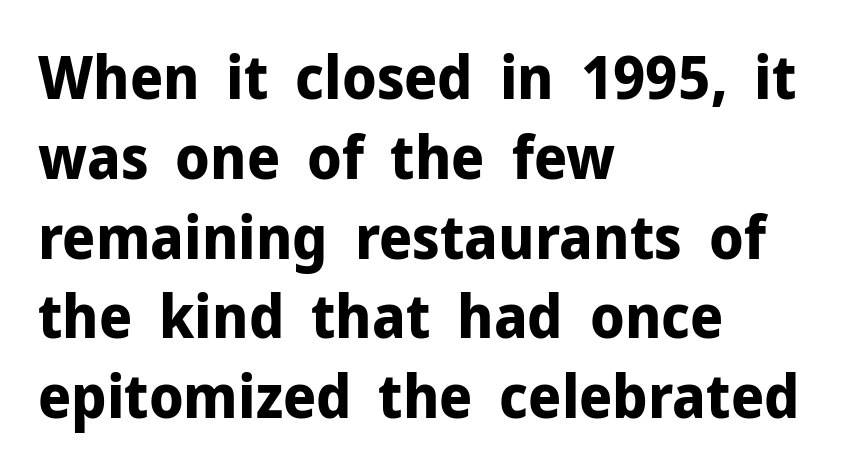
{"serif": "no", "italic": "no", "bold": "yes", "weight": "bold", "width": "normal", "stroke_contrast": "low", "x_height": "medium", "monospaced": "no", "underline": "no", "align": "left", "line_spacing": "normal", "line_spacing_ratio": 1.33, "letter_spacing": "normal", "letter_spacing_em": 0.0, "glyph_px": 60}
